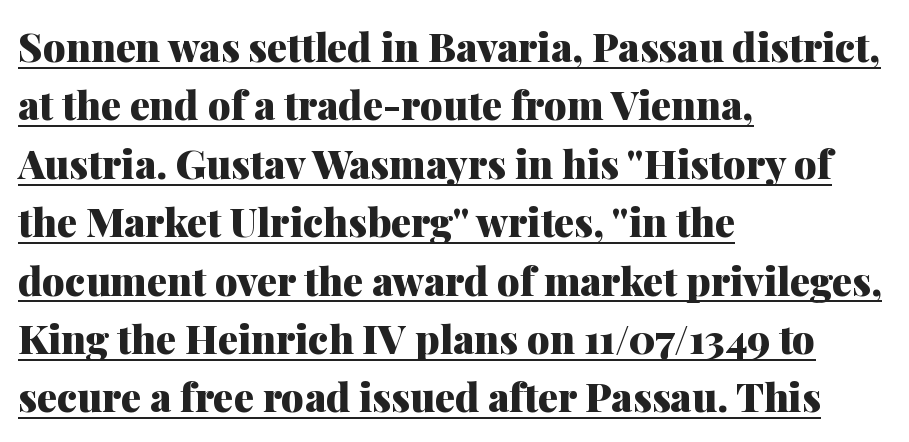
The image shows 40 px heavy serif type, upright; set left-aligned, normal line spacing (1.46x), normal letter spacing, underlined; medium stroke contrast and a medium x-height.
